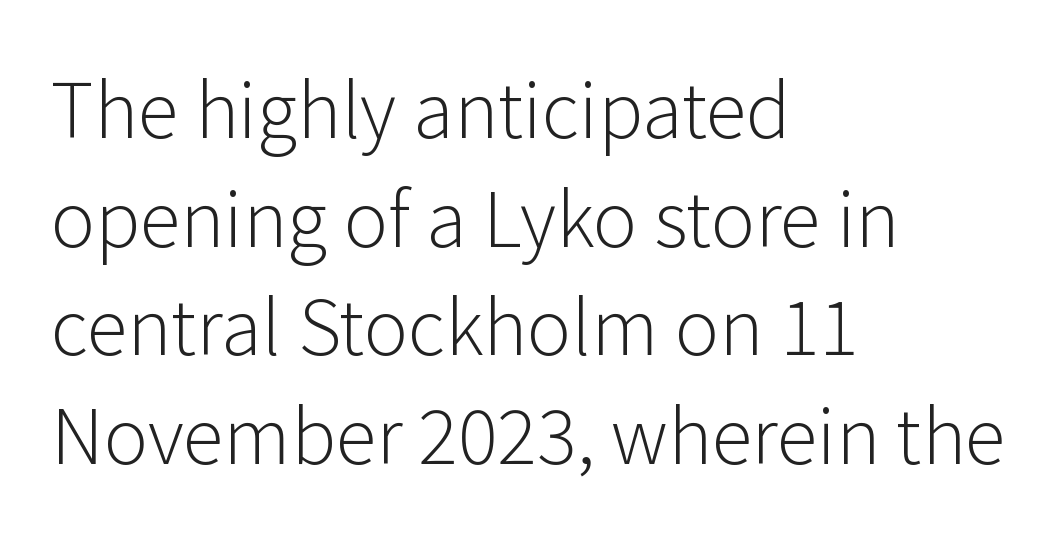
{"serif": "no", "italic": "no", "bold": "no", "weight": "light", "width": "normal", "stroke_contrast": "low", "x_height": "medium", "monospaced": "no", "underline": "no", "align": "left", "line_spacing": "normal", "line_spacing_ratio": 1.45, "letter_spacing": "normal", "letter_spacing_em": 0.0, "glyph_px": 75}
